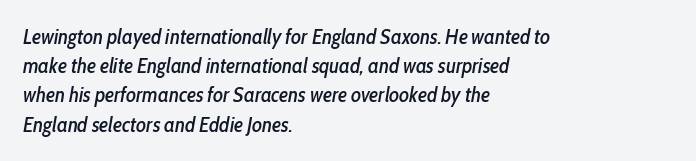
The image shows 21 px text type, italic (leaning right); set left-aligned, normal line spacing (1.39x), normal letter spacing, not underlined.
